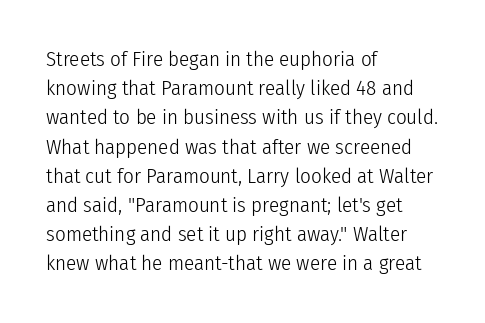
Tracking here is standard; glyphs follow each other at the usual distance. Heft: none added — not bold. These lines are set flush left with a ragged right edge. The letters stand straight up with perfectly vertical stems. Has an underline been added? It has not.
